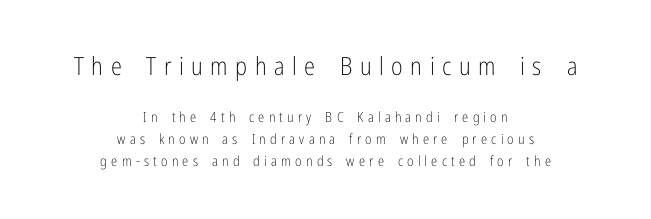
{"italic": "no", "bold": "no", "underline": "no", "align": "center", "line_spacing": "normal", "line_spacing_ratio": 1.56, "letter_spacing": "wide", "letter_spacing_em": 0.3, "larger_block": "first", "size_ratio": 1.79, "glyph_px": 25}
